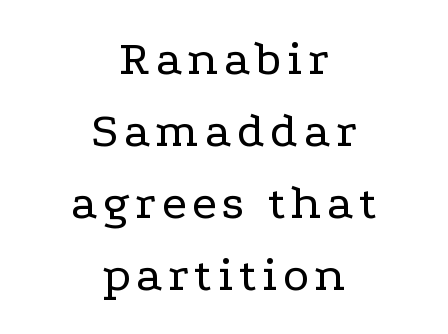
{"serif": "yes", "italic": "no", "bold": "no", "weight": "regular", "width": "wide", "stroke_contrast": "low", "x_height": "medium", "monospaced": "no", "underline": "no", "align": "center", "line_spacing": "normal", "line_spacing_ratio": 1.44, "glyph_px": 50}
